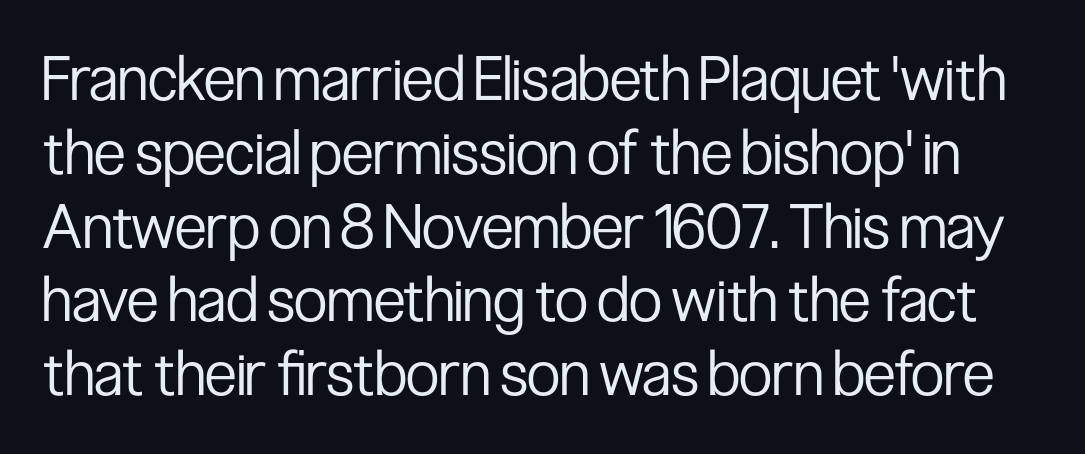
{"serif": "no", "italic": "no", "bold": "no", "weight": "regular", "width": "condensed", "stroke_contrast": "low", "x_height": "medium", "monospaced": "no", "underline": "no", "line_spacing_ratio": 1.21, "letter_spacing": "normal", "letter_spacing_em": 0.0, "glyph_px": 61}
